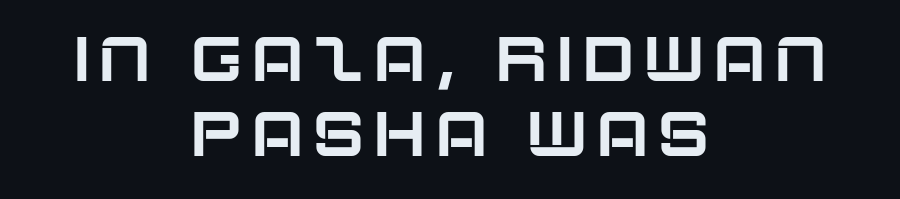
Q: Is the text italic (slanted)? A: No, it is upright.
Q: Is the typeface a serif or a sans-serif typeface? A: Sans-serif.
Q: Is the text underlined? A: No.
Q: How is the paragraph aligned? A: Centered.
Q: Width (condensed, normal, or wide)? A: Normal.
Q: Stroke contrast? A: Low.
Q: x-height? A: Large.
Q: Monospaced? A: No.
